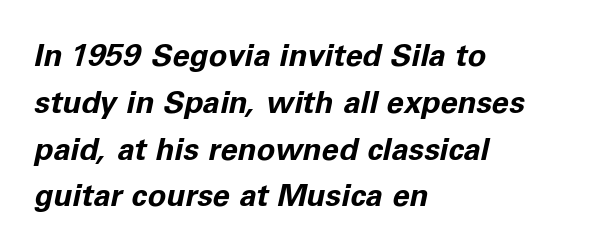
{"italic": "yes", "lean": "right", "slant_degrees": 11, "bold": "yes", "weight": "bold", "width": "normal", "stroke_contrast": "low", "x_height": "medium", "monospaced": "no", "underline": "no", "align": "left", "line_spacing": "normal", "line_spacing_ratio": 1.51, "letter_spacing": "normal", "letter_spacing_em": 0.0, "glyph_px": 31}
